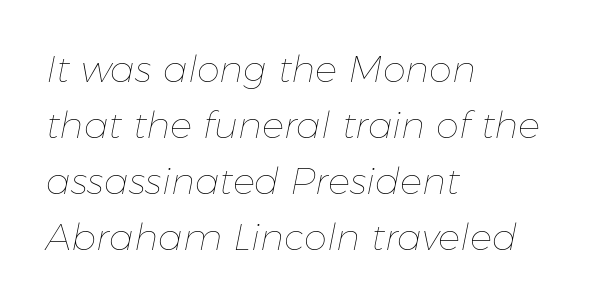
{"italic": "yes", "lean": "right", "slant_degrees": 11, "bold": "no", "weight": "thin", "width": "normal", "stroke_contrast": "low", "x_height": "medium", "monospaced": "no", "underline": "no", "align": "left", "line_spacing": "normal", "line_spacing_ratio": 1.51, "letter_spacing": "normal", "letter_spacing_em": 0.0, "glyph_px": 37}
